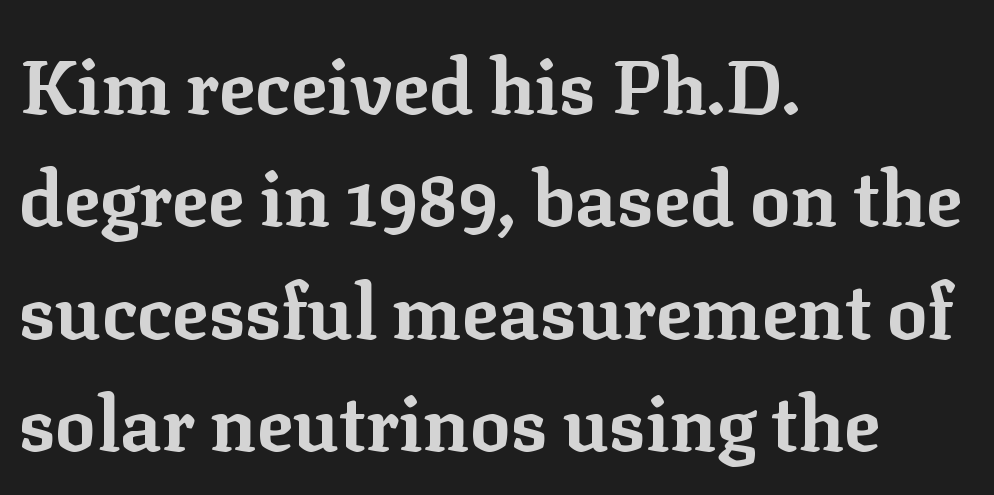
{"serif": "yes", "italic": "no", "bold": "yes", "weight": "bold", "width": "normal", "stroke_contrast": "low", "x_height": "medium", "monospaced": "no", "underline": "no", "align": "left", "line_spacing": "normal", "line_spacing_ratio": 1.48, "letter_spacing": "normal", "letter_spacing_em": 0.0, "glyph_px": 76}
